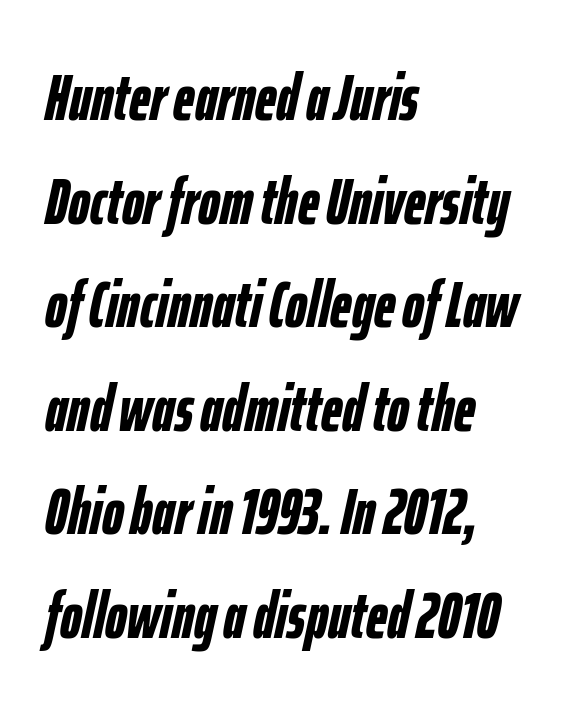
{"italic": "yes", "lean": "right", "slant_degrees": 12, "bold": "yes", "weight": "semibold", "width": "condensed", "stroke_contrast": "low", "x_height": "medium", "monospaced": "no", "underline": "no", "align": "left", "line_spacing": "normal", "line_spacing_ratio": 1.57, "letter_spacing": "normal", "letter_spacing_em": 0.0, "glyph_px": 66}
